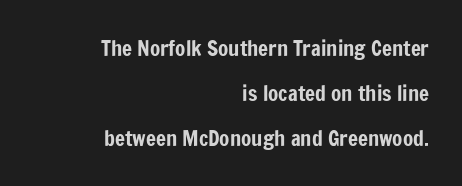
The image shows 21 px text type, upright; set right-aligned, loose line spacing (2.14x), normal letter spacing, not underlined.
